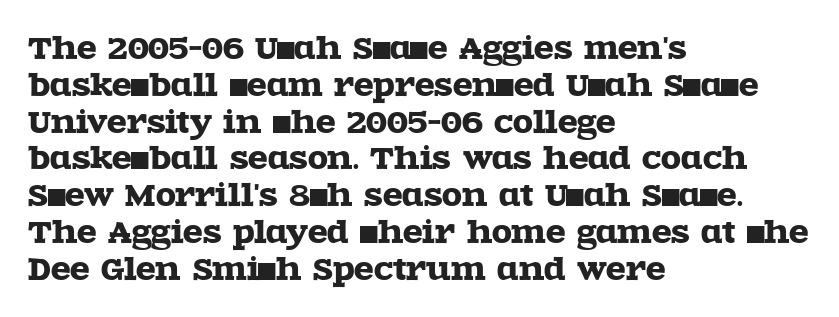
What's the leading like? Ordinary, nothing unusual. A typesetter would call this proportional, since set widths differ per character. No word sits above an underline. This rendering leaves character spacing at its baseline value.
